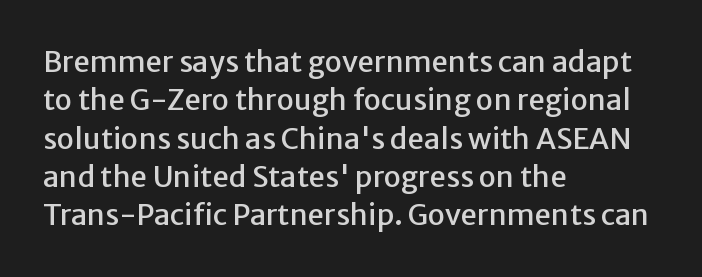
The image shows 29 px sans-serif type, upright; set left-aligned, normal line spacing (1.32x), normal letter spacing, not underlined; low stroke contrast and a medium x-height.
